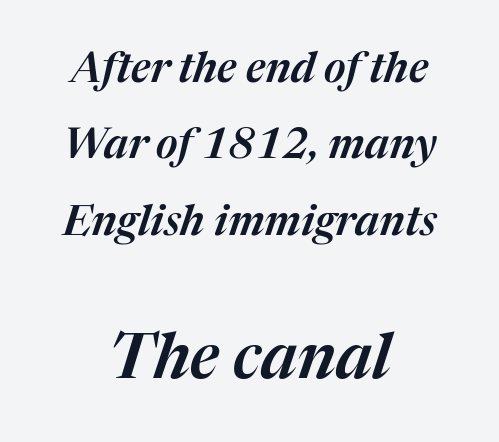
An italicized treatment has been applied to the whole sample. Tracking here is standard; glyphs follow each other at the usual distance. The later block is typeset at a bigger size than the earlier block. Beneath every word, the page is bare. The rendering positions every line midway between the sides. Think of a printed novel: that variable character pitch is what you see here.
